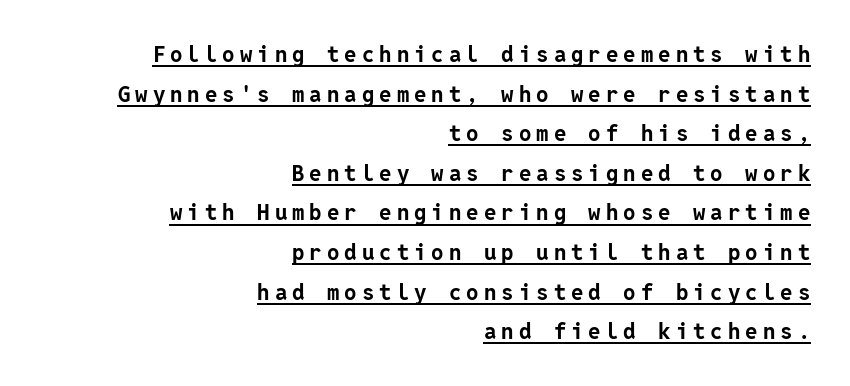
The passage is arranged like a letterhead date or caption credit — flush right. Short note: letters widely spaced. Thick stems and heavy bowls — unmistakably bold. Upright lettering throughout. Looks like someone drew a line under every word here.
